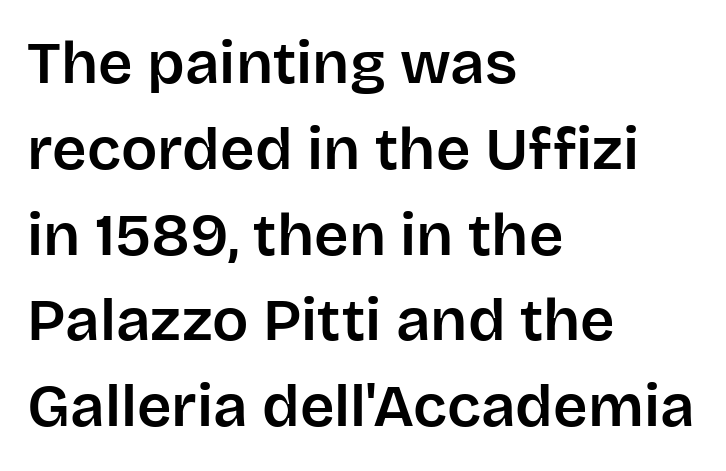
The image shows 60 px sans-serif type, upright; set left-aligned, normal line spacing (1.43x), normal letter spacing, not underlined; low stroke contrast and a large x-height.
